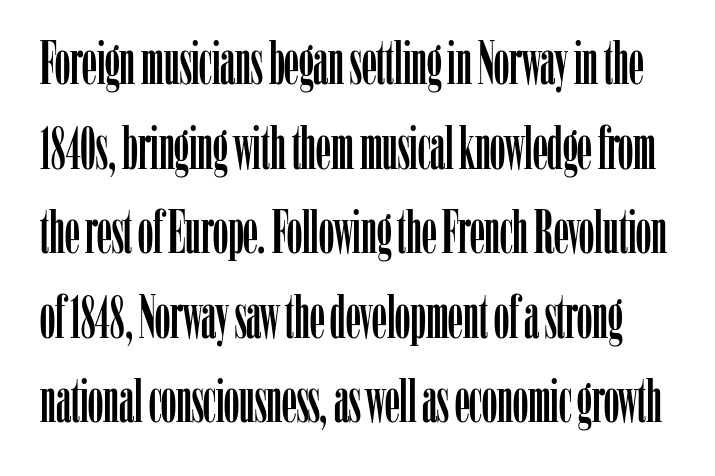
Interline gaps are of average width in this sample. Look at the bottom of the vertical strokes: they flare into serifs here. Note the varied advance widths — an 'i' is clearly narrower than an 'm'. Bare-footed words on every line. Standard letterfit; no display-style spreading of the glyphs.
